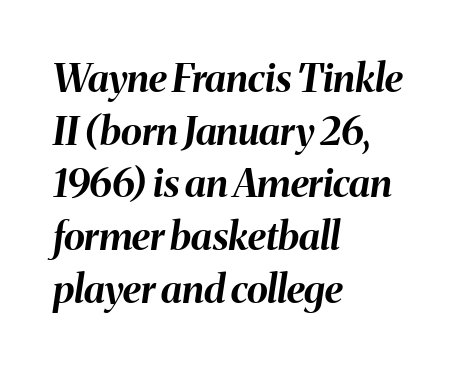
The image shows 39 px bold type, italic (leaning right); set left-aligned, normal line spacing (1.35x), normal letter spacing, not underlined; medium stroke contrast and a medium x-height.
